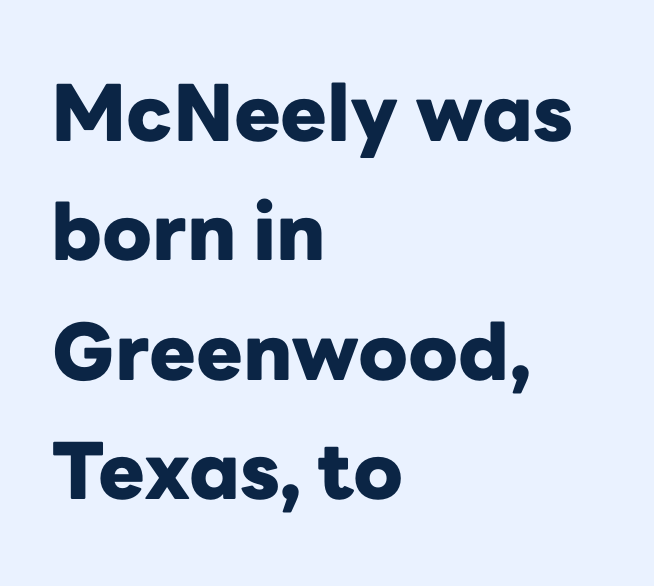
{"serif": "no", "italic": "no", "bold": "yes", "weight": "heavy", "width": "normal", "stroke_contrast": "low", "x_height": "medium", "monospaced": "no", "underline": "no", "align": "left", "line_spacing": "normal", "line_spacing_ratio": 1.53, "letter_spacing": "normal", "letter_spacing_em": 0.0, "glyph_px": 78}
